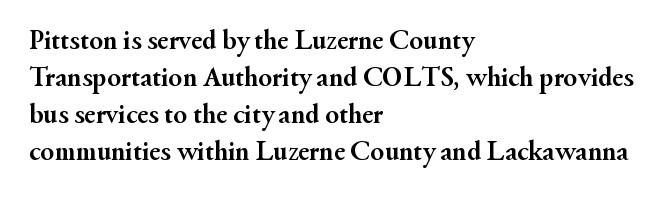
The image shows 28 px semibold serif type, upright; set left-aligned, normal line spacing (1.32x), normal letter spacing, not underlined; medium stroke contrast and a small x-height.
